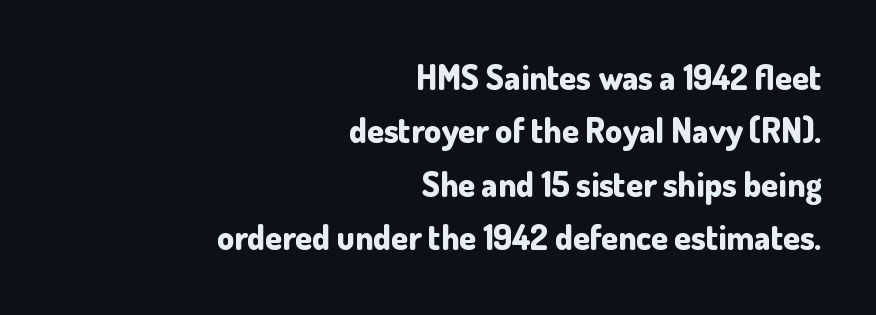
{"serif": "no", "italic": "no", "bold": "yes", "weight": "bold", "width": "normal", "stroke_contrast": "low", "x_height": "small", "monospaced": "no", "underline": "no", "align": "right", "line_spacing": "normal", "line_spacing_ratio": 1.57, "letter_spacing": "normal", "letter_spacing_em": 0.0, "glyph_px": 34}
